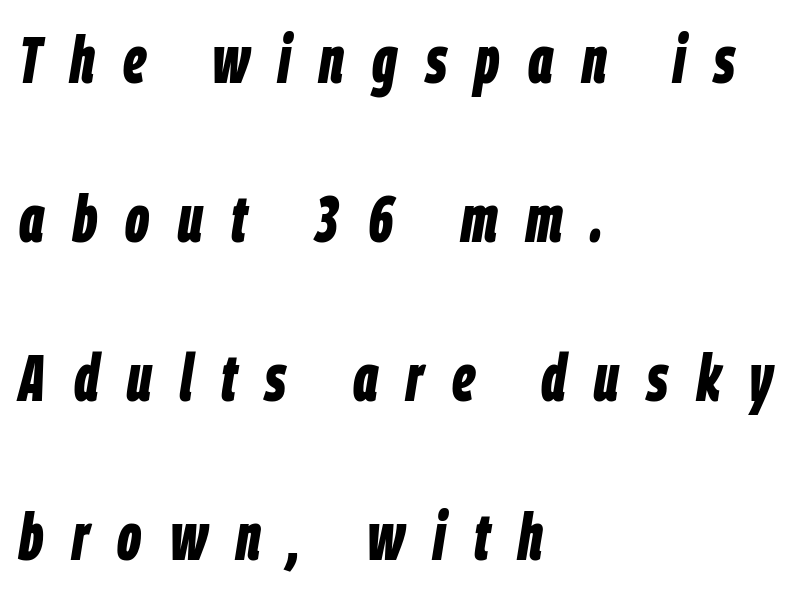
The passage shown is not underscored anywhere. Letter spacing: wide. Students, this is bold: see how much ink each stroke carries. The rendering uses natural spacing where letterforms have individual widths.
